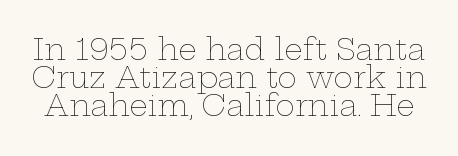
Q: Is the text bold? A: No.
Q: Is the text italic (slanted)? A: No, it is upright.
Q: Is the text underlined? A: No.
Q: Is the spacing between letters normal or unusually wide? A: Normal.
Q: Is the spacing between lines tight, normal or loose? A: Tight.
Q: Width (condensed, normal, or wide)? A: Wide.
Q: Stroke contrast? A: Low.
Q: x-height? A: Medium.
Q: Monospaced? A: No.
